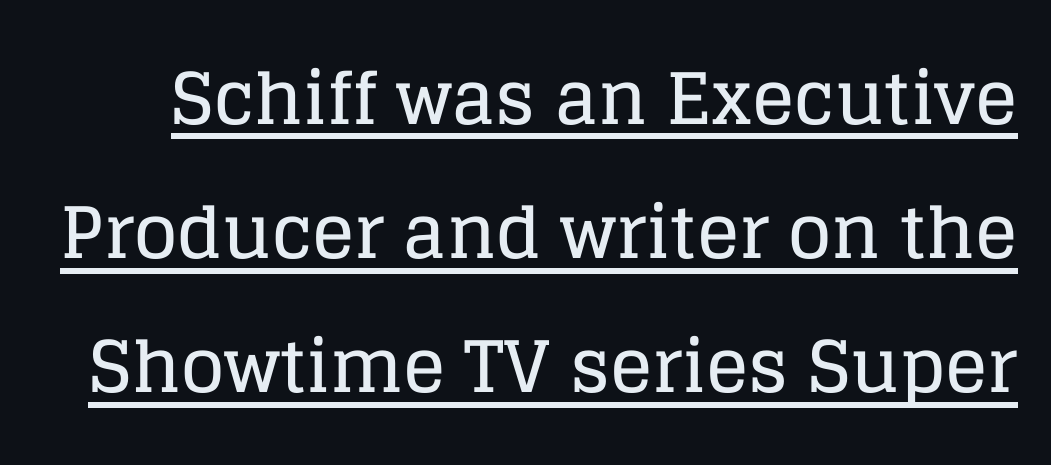
Q: Is the text italic (slanted)? A: No, it is upright.
Q: Is the typeface a serif or a sans-serif typeface? A: Serif.
Q: Is the text underlined? A: Yes.
Q: Is the spacing between letters normal or unusually wide? A: Normal.
Q: Width (condensed, normal, or wide)? A: Normal.
Q: Stroke contrast? A: Low.
Q: x-height? A: Large.
Q: Monospaced? A: No.
